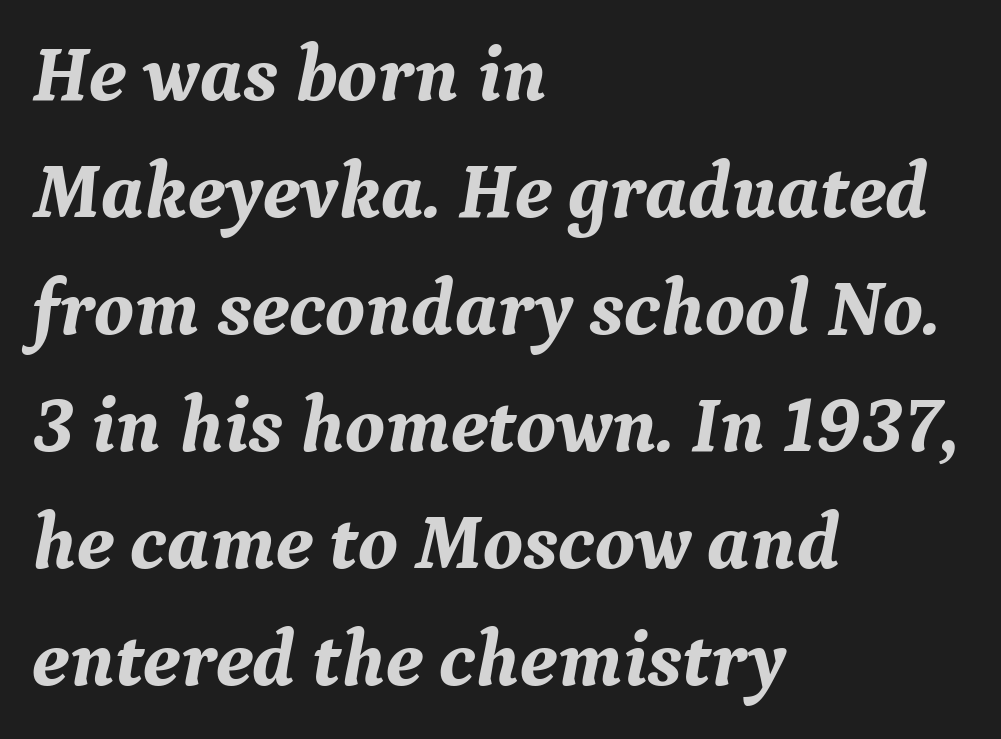
Q: Is the text bold? A: Yes.
Q: Is the text italic (slanted)? A: Yes, it leans right by about 9 degrees.
Q: Is the typeface a serif or a sans-serif typeface? A: Serif.
Q: Is the text underlined? A: No.
Q: How is the paragraph aligned? A: Left-aligned.
Q: Is the spacing between letters normal or unusually wide? A: Normal.
Q: Is the spacing between lines tight, normal or loose? A: Normal.
Q: Width (condensed, normal, or wide)? A: Normal.
Q: Stroke contrast? A: Medium.
Q: x-height? A: Medium.
Q: Monospaced? A: No.
